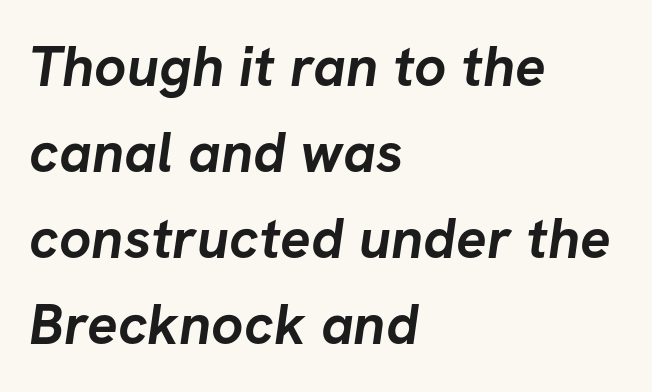
The image shows 57 px semibold sans-serif type; set left-aligned, normal line spacing (1.51x), normal letter spacing, not underlined; low stroke contrast and a medium x-height.
